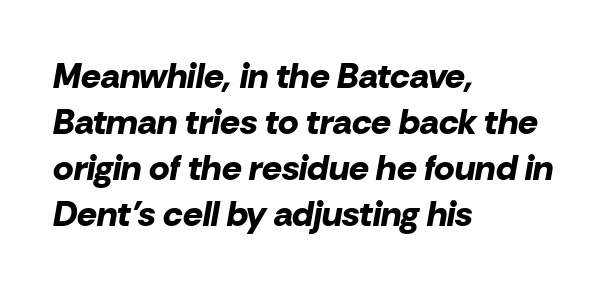
Q: Is the text bold? A: Yes.
Q: Is the text italic (slanted)? A: Yes, it leans right by about 10 degrees.
Q: Is the text underlined? A: No.
Q: How is the paragraph aligned? A: Left-aligned.
Q: Is the spacing between letters normal or unusually wide? A: Normal.
Q: Is the spacing between lines tight, normal or loose? A: Normal.
Q: Width (condensed, normal, or wide)? A: Normal.
Q: Stroke contrast? A: Low.
Q: x-height? A: Medium.
Q: Monospaced? A: No.
